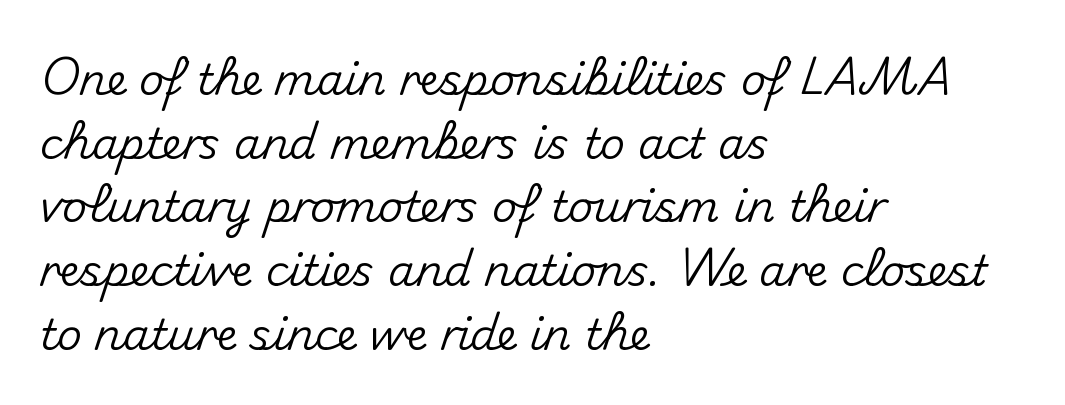
Q: Is the text italic (slanted)? A: Yes.
Q: Is the typeface a serif or a sans-serif typeface? A: Sans-serif.
Q: Is the text underlined? A: No.
Q: How is the paragraph aligned? A: Left-aligned.
Q: Is the spacing between letters normal or unusually wide? A: Normal.
Q: Is the spacing between lines tight, normal or loose? A: Normal.
Q: Width (condensed, normal, or wide)? A: Normal.
Q: Stroke contrast? A: Medium.
Q: x-height? A: Small.
Q: Monospaced? A: No.
